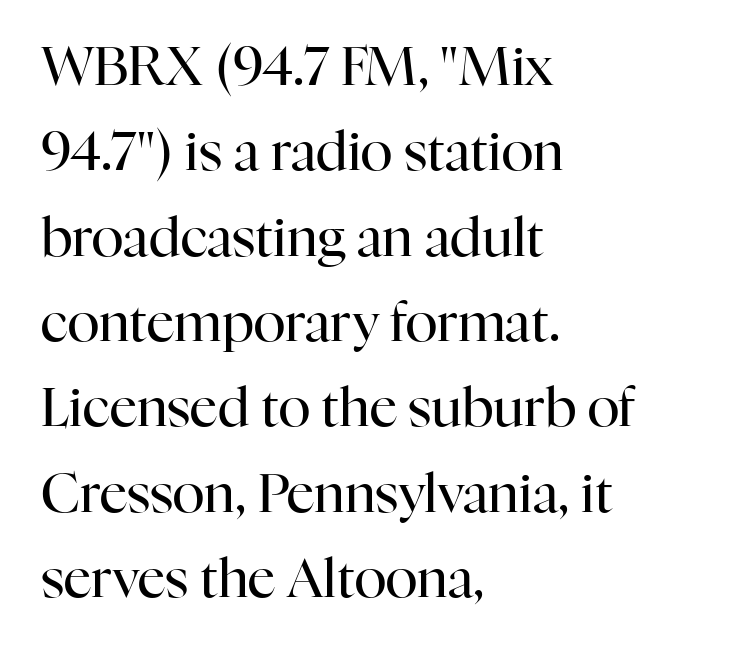
Q: Is the text bold? A: No.
Q: Is the text italic (slanted)? A: No, it is upright.
Q: Is the typeface a serif or a sans-serif typeface? A: Serif.
Q: Is the text underlined? A: No.
Q: How is the paragraph aligned? A: Left-aligned.
Q: Is the spacing between letters normal or unusually wide? A: Normal.
Q: Is the spacing between lines tight, normal or loose? A: Normal.
Q: Width (condensed, normal, or wide)? A: Normal.
Q: Stroke contrast? A: High.
Q: x-height? A: Medium.
Q: Monospaced? A: No.
